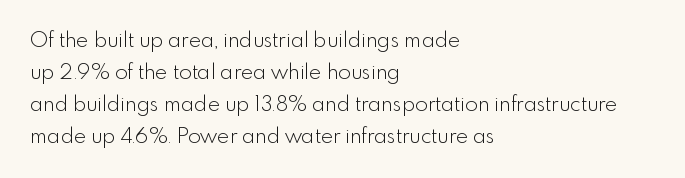
{"italic": "no", "bold": "no", "underline": "no", "align": "left", "line_spacing": "normal", "line_spacing_ratio": 1.52, "letter_spacing": "normal", "letter_spacing_em": 0.0, "glyph_px": 21}
